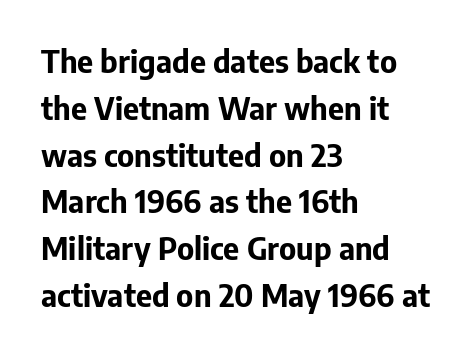
The characters look thick and weighty, a clear bold. Quick note: underline off. The text block is weighted toward the left margin, trailing off unevenly rightward. You can tell it's not italic because the verticals are truly vertical.
